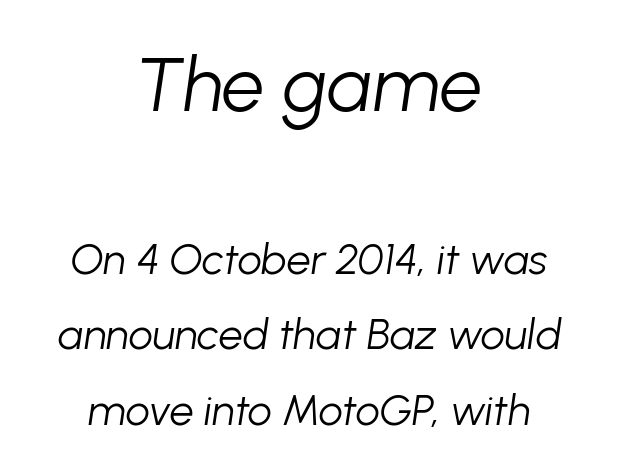
No extra ink here — the face is not bold. The words here are not underlined. Do the characters align in a grid? No, the font is proportional. The earlier block is typeset at a bigger size than the later block.
